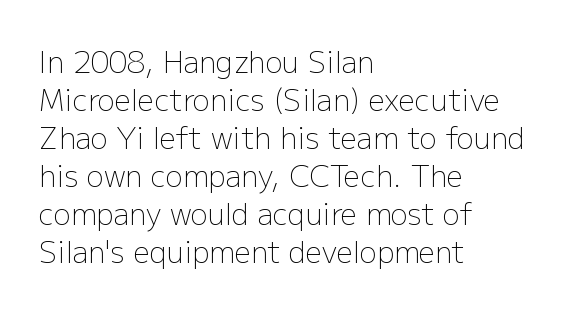
I'd call this a sans setting — the letters go barefoot. Which margin do the lines hug? The left one — the right edge is uneven. The space directly below the letters is spotless. Note the varied advance widths — an 'i' is clearly narrower than an 'm'.
